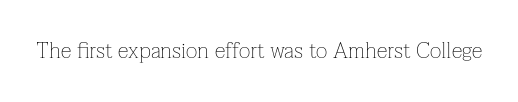
Q: Is the text bold? A: No.
Q: Is the text italic (slanted)? A: No, it is upright.
Q: Is the text underlined? A: No.
Q: Is the spacing between letters normal or unusually wide? A: Normal.
